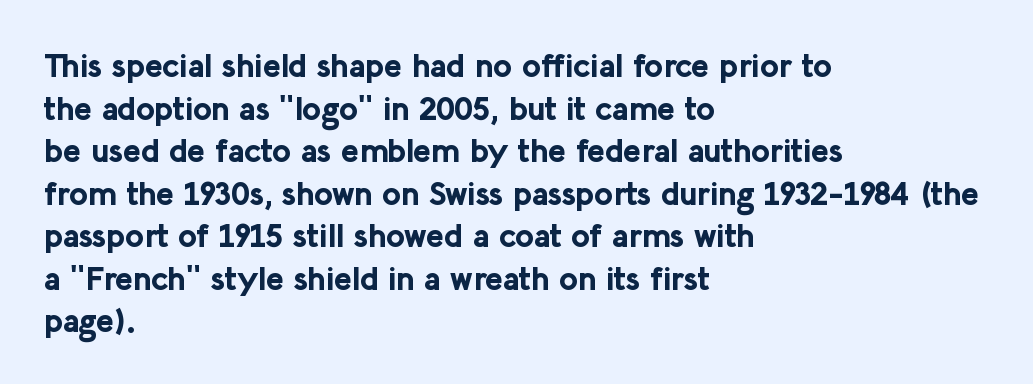
{"serif": "no", "italic": "no", "bold": "yes", "weight": "bold", "width": "normal", "stroke_contrast": "low", "x_height": "medium", "monospaced": "no", "underline": "no", "align": "left", "line_spacing": "normal", "line_spacing_ratio": 1.29, "letter_spacing": "normal", "letter_spacing_em": 0.0, "glyph_px": 33}
